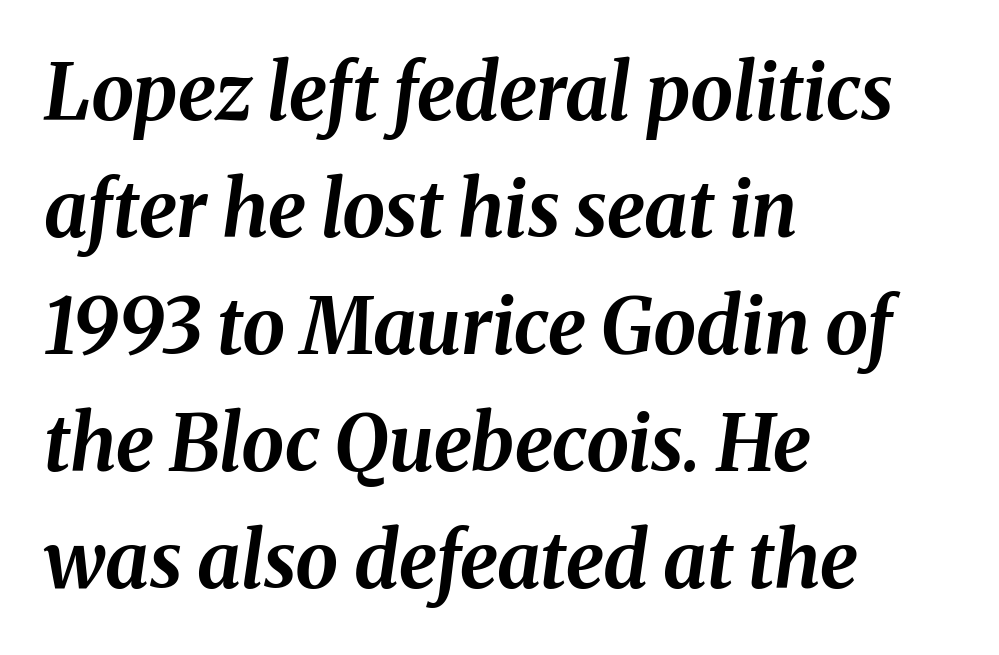
The image shows 77 px bold type, italic (leaning right); set left-aligned, normal line spacing (1.52x), normal letter spacing, not underlined; medium stroke contrast and a medium x-height.
